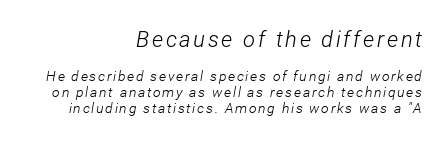
{"italic": "yes", "lean": "right", "slant_degrees": 12, "bold": "no", "underline": "no", "align": "right", "line_spacing": "tight", "line_spacing_ratio": 1.12, "larger_block": "first", "size_ratio": 1.57, "glyph_px": 22}
